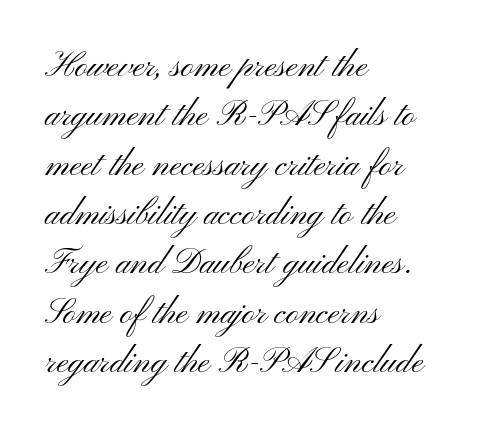
A quiet, ordinary-to-light weight characterises the typeface. The rendering keeps characters at their native spacing. Serifs: no, the terminals of the letterforms are clean. Is this a fixed-width face? No — the glyphs have proportional, varying widths. The space beneath each line is pristine and unruled.
